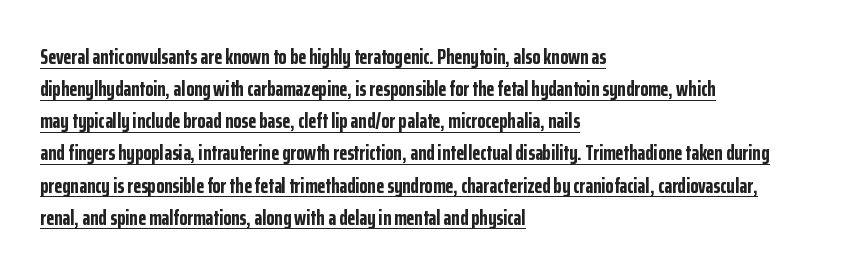
Q: Is the text bold? A: Yes.
Q: Is the text italic (slanted)? A: No, it is upright.
Q: Is the text underlined? A: Yes.
Q: How is the paragraph aligned? A: Left-aligned.
Q: Is the spacing between letters normal or unusually wide? A: Normal.
Q: Is the spacing between lines tight, normal or loose? A: Normal.
